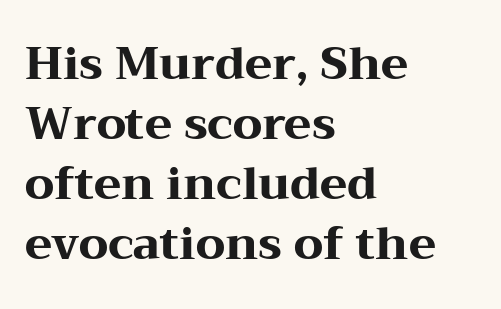
The image shows 45 px heavy, wide serif type, upright; set left-aligned, normal line spacing (1.33x), normal letter spacing, not underlined; medium stroke contrast and a medium x-height.
